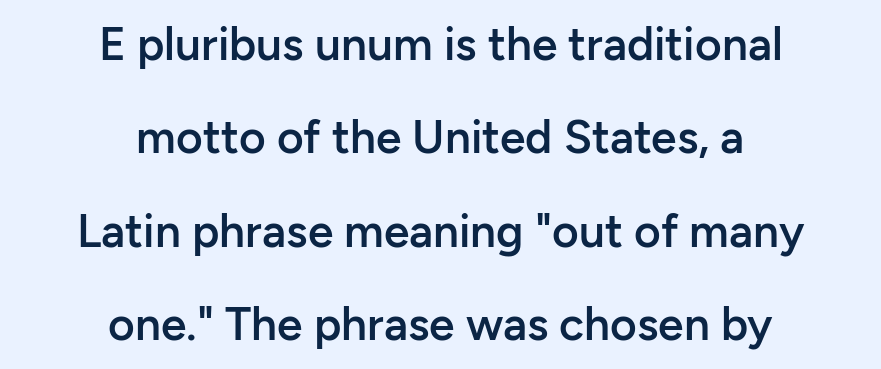
Line spacing here is loose. Character widths vary here, with narrow letters taking less room than wide ones. Set as a demibold, roughly 600 on the weight scale. Teacher's note: observe the equal gaps on both sides — that is centered alignment. To sum up the face: it is a sans, with no serifs.
